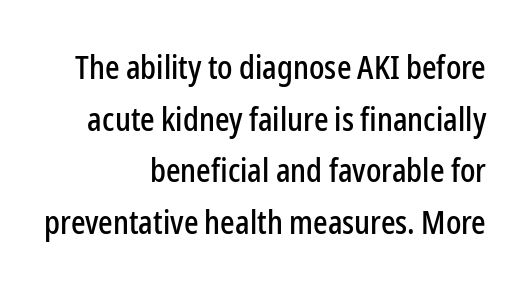
The image shows 32 px condensed sans-serif type, upright; set right-aligned, normal line spacing (1.61x), normal letter spacing, not underlined; low stroke contrast and a medium x-height.
